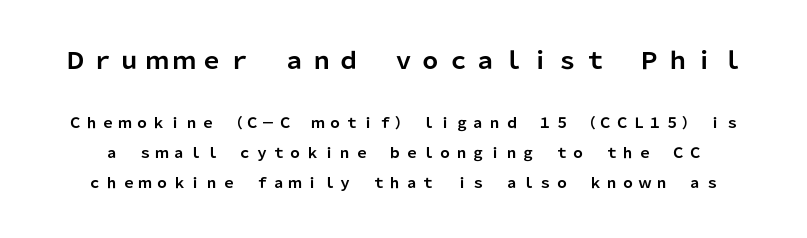
The letters stand upright; this is a roman face. Honestly, there is no underline to notice here at all. Students, observe: this is what heavily led, spacious text looks like. Pretty heavy lettering here — definitely bold. Bigger letters appear in the top chunk; the bottom chunk is reduced.
